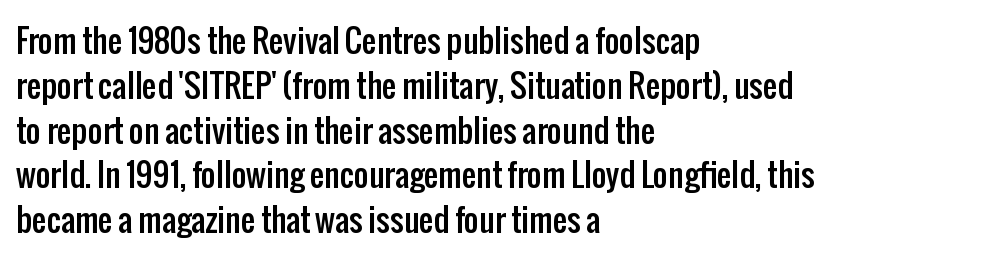
{"serif": "no", "italic": "no", "width": "condensed", "stroke_contrast": "low", "x_height": "medium", "monospaced": "no", "underline": "no", "align": "left", "line_spacing": "normal", "line_spacing_ratio": 1.4, "letter_spacing": "normal", "letter_spacing_em": 0.0, "glyph_px": 32}
